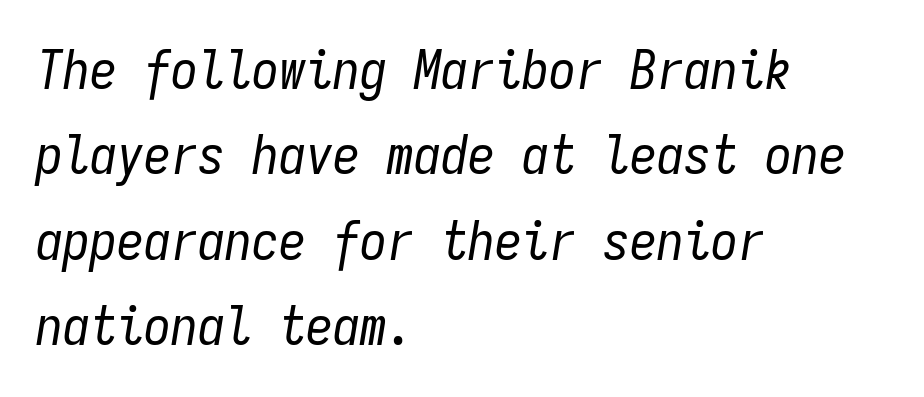
The face used here is monospaced, like something from a code editor. Compared with a typical body face, this is equally light or lighter still. The passage shown leans; its letterforms are oblique. The typesetter chose a ragged-right arrangement here. The leading is moderate, giving the passage an even texture. Anything drawn beneath the words? Only blank space.
